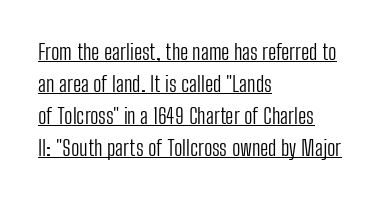
Q: Is the text bold? A: No.
Q: Is the text italic (slanted)? A: No, it is upright.
Q: Is the text underlined? A: Yes.
Q: How is the paragraph aligned? A: Left-aligned.
Q: Is the spacing between letters normal or unusually wide? A: Normal.
Q: Is the spacing between lines tight, normal or loose? A: Normal.
